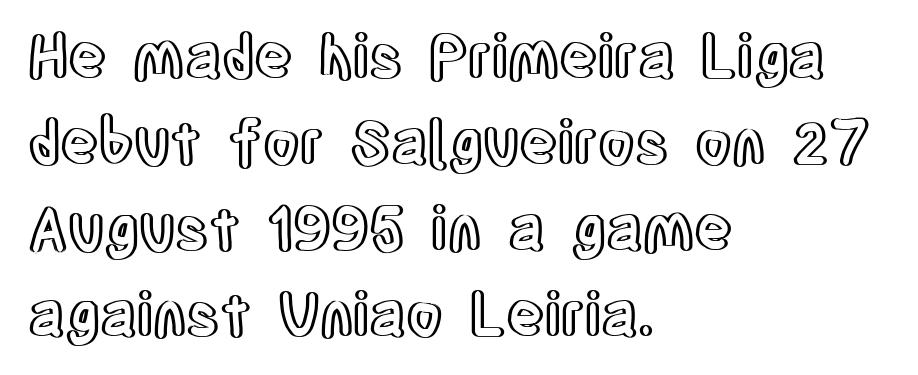
Q: Is the text italic (slanted)? A: No, it is upright.
Q: Is the text underlined? A: No.
Q: How is the paragraph aligned? A: Left-aligned.
Q: Is the spacing between letters normal or unusually wide? A: Normal.
Q: Is the spacing between lines tight, normal or loose? A: Normal.
Q: Width (condensed, normal, or wide)? A: Condensed.
Q: x-height? A: Large.
Q: Monospaced? A: No.
